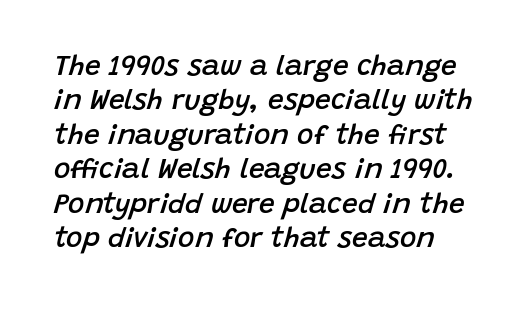
Q: Is the text bold? A: Semi-bold.
Q: Is the text italic (slanted)? A: Yes, it leans right by about 15 degrees.
Q: Is the text underlined? A: No.
Q: Is the spacing between letters normal or unusually wide? A: Normal.
Q: Width (condensed, normal, or wide)? A: Normal.
Q: Stroke contrast? A: Low.
Q: x-height? A: Large.
Q: Monospaced? A: No.
